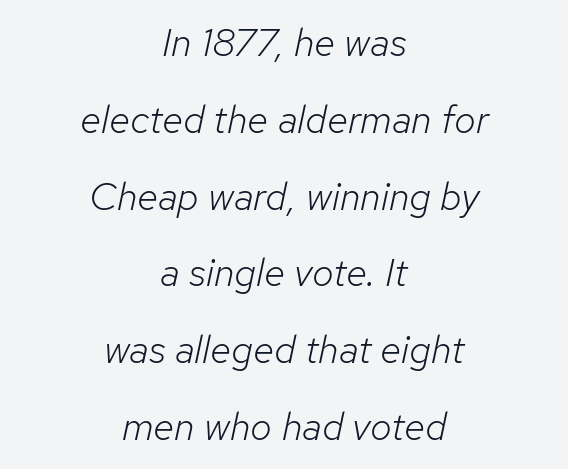
The space beneath each line is pristine and unruled. Each line is balanced around a shared central axis. Nothing unusual about the tracking: characters are spaced as the font intends. Slanted lettering throughout.
